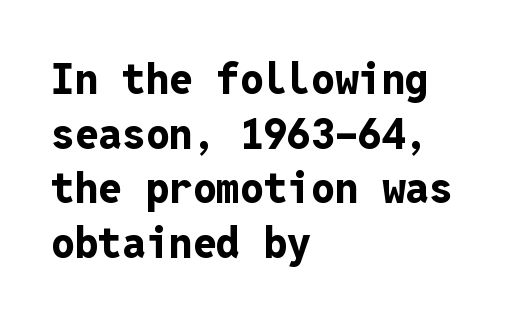
The image shows 42 px bold sans-serif type, upright, monospaced; set left-aligned, normal line spacing (1.3x), normal letter spacing, not underlined; low stroke contrast and a medium x-height.
